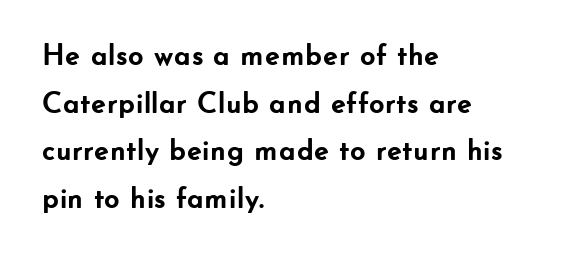
The image shows 30 px semibold sans-serif type, upright; set left-aligned, normal line spacing (1.59x), normal letter spacing, not underlined; low stroke contrast and a small x-height.
